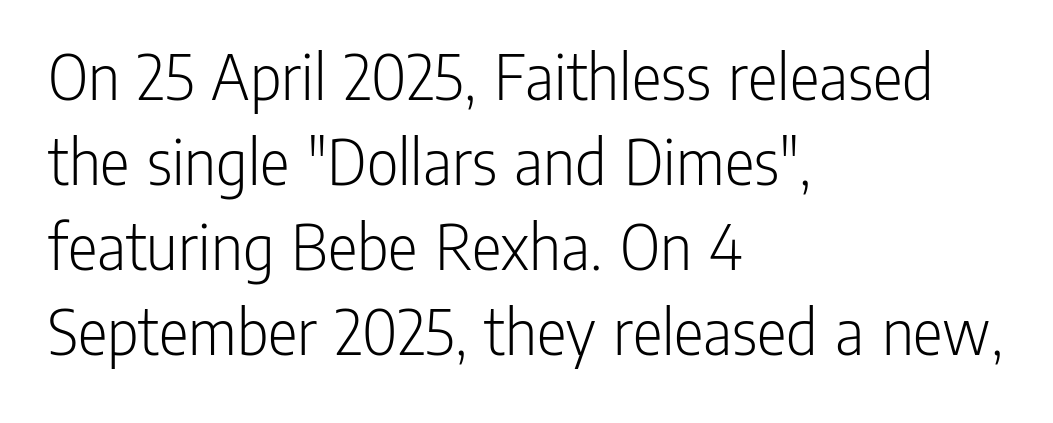
{"serif": "no", "italic": "no", "bold": "no", "weight": "light", "width": "condensed", "stroke_contrast": "low", "x_height": "medium", "monospaced": "no", "underline": "no", "align": "left", "line_spacing_ratio": 1.23, "letter_spacing": "normal", "letter_spacing_em": 0.0, "glyph_px": 69}
